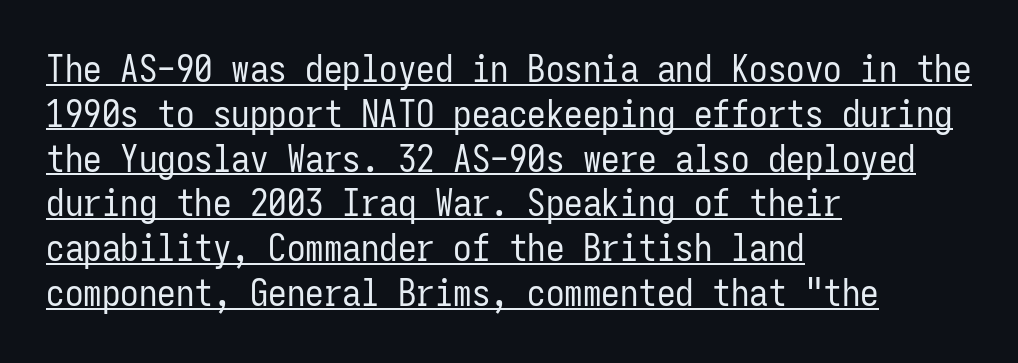
The rendered words wear a rule along their underside. The font is comparable to plain body text, perhaps lighter. Examine the stroke ends and you'll find no serifs. Teacher's note: observe the even left margin — that is flush-left alignment. Do the letters lean? They stand straight.
